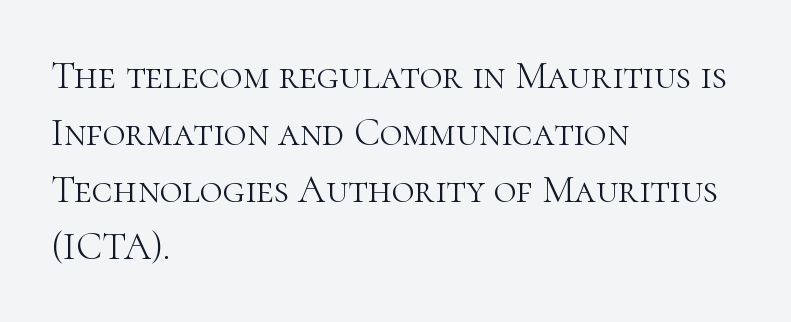
The image shows 39 px light serif type, upright; set left-aligned, normal line spacing (1.46x), normal letter spacing, not underlined; high stroke contrast and a medium x-height.
